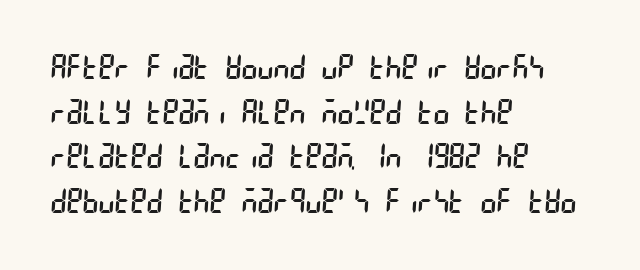
The image shows 34 px regular-weight, condensed sans-serif type; set left-aligned, normal line spacing (1.31x), normal letter spacing, not underlined; low stroke contrast and a large x-height.
